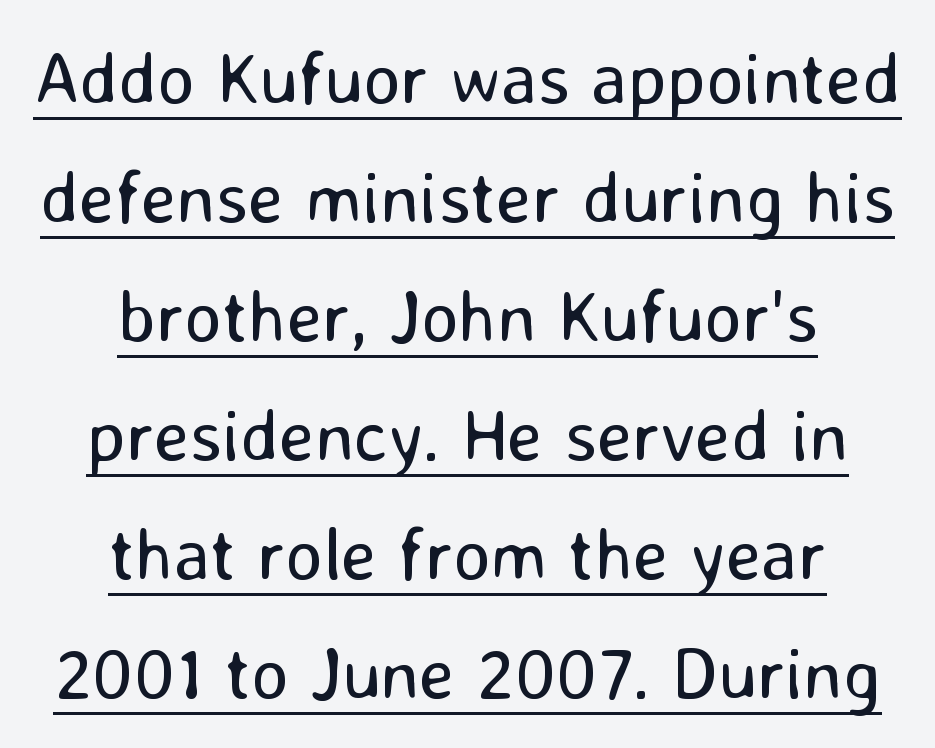
{"serif": "no", "italic": "no", "bold": "no", "weight": "regular", "width": "normal", "stroke_contrast": "low", "x_height": "medium", "monospaced": "no", "underline": "yes", "align": "center", "line_spacing": "normal", "line_spacing_ratio": 1.63, "letter_spacing": "normal", "letter_spacing_em": 0.0, "glyph_px": 73}
